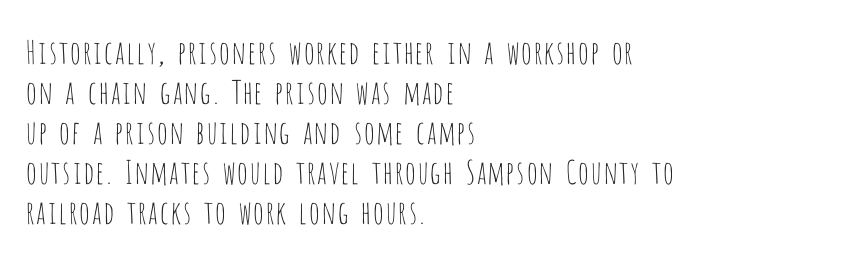
Heft: none added — not bold. The string is rendered with underlining switched off. The passage is arranged the way most books set body copy — flush left. The horizontal fit of the characters is conventional and even. Regarding serifs, this sample does without them.
